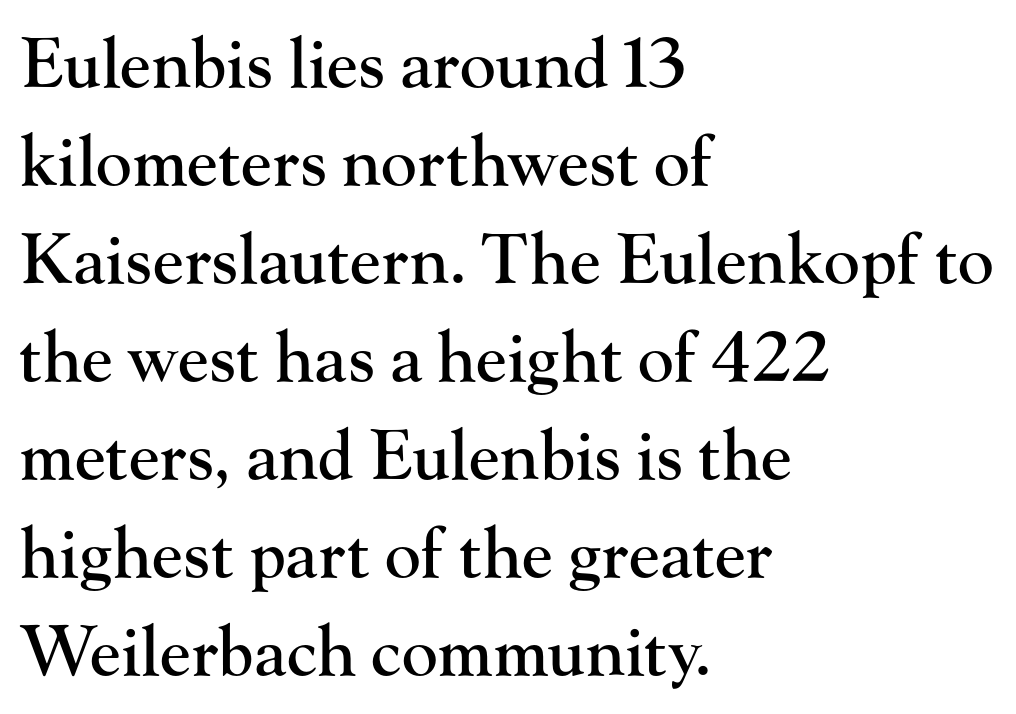
No italicization has been applied; the sample stays upright. Interline gaps are of average width in this sample. The rendering anchors every line to the left-hand side. A typesetter would call this proportional, since set widths differ per character. A serif font was chosen for this passage. Glyph-to-glyph distance matches everyday printed text.
